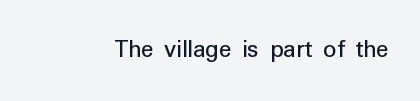
A roman cut, with each character standing at attention. Decoration check: the copy has no underline. The gaps between neighbouring characters are ordinary and unremarkable. Bold? No — there's no thickening of the strokes.
